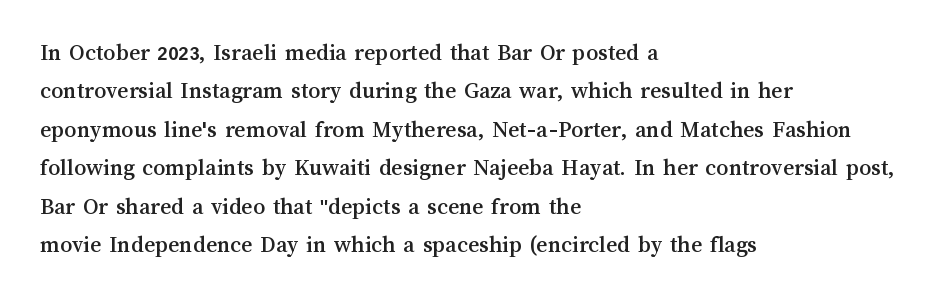
{"italic": "no", "underline": "no", "align": "left", "line_spacing": "normal", "line_spacing_ratio": 1.6, "letter_spacing": "normal", "letter_spacing_em": 0.0, "glyph_px": 24}
